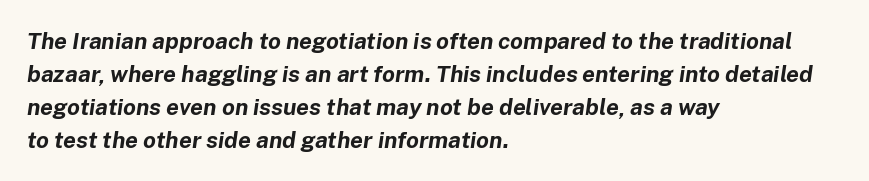
{"italic": "yes", "lean": "right", "slant_degrees": 8, "bold": "yes", "underline": "no", "align": "left", "line_spacing": "normal", "line_spacing_ratio": 1.43, "letter_spacing": "normal", "letter_spacing_em": 0.0, "glyph_px": 23}
